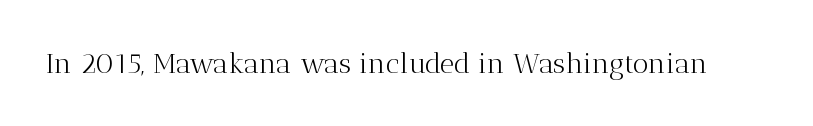
{"serif": "yes", "italic": "no", "bold": "no", "weight": "light", "width": "normal", "stroke_contrast": "medium", "x_height": "medium", "monospaced": "no", "underline": "no", "letter_spacing": "normal", "letter_spacing_em": 0.0, "glyph_px": 28}
